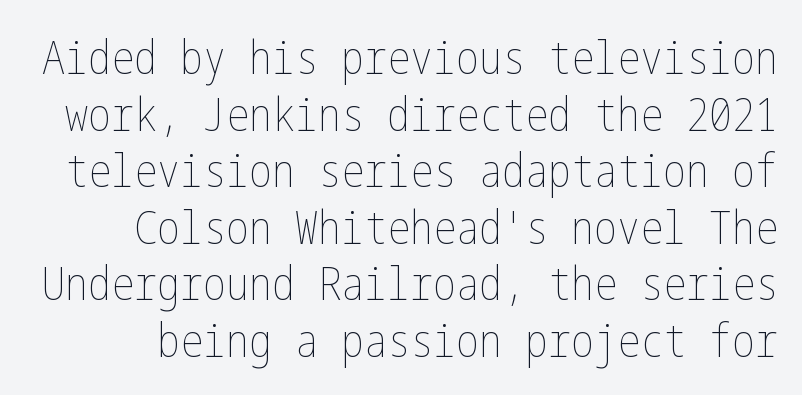
The image shows 46 px thin, condensed type, upright; set line spacing 1.23x, normal letter spacing, not underlined; low stroke contrast and a medium x-height.
